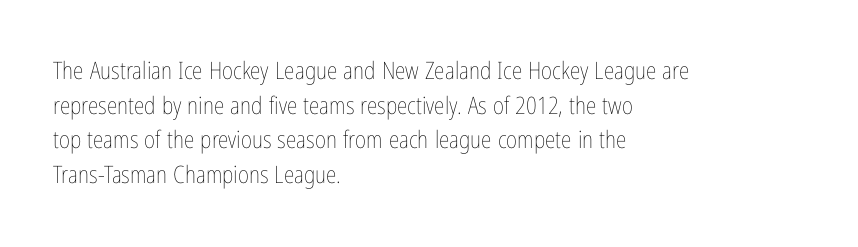
The image shows 24 px text type, upright; set left-aligned, normal line spacing (1.44x), normal letter spacing, not underlined.
